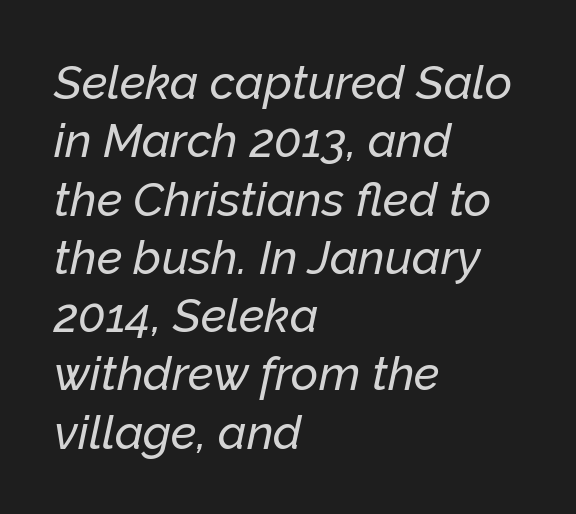
Q: Is the text italic (slanted)? A: Yes, it leans right by about 12 degrees.
Q: Is the text underlined? A: No.
Q: How is the paragraph aligned? A: Left-aligned.
Q: Is the spacing between letters normal or unusually wide? A: Normal.
Q: Width (condensed, normal, or wide)? A: Normal.
Q: Stroke contrast? A: Low.
Q: x-height? A: Medium.
Q: Monospaced? A: No.
